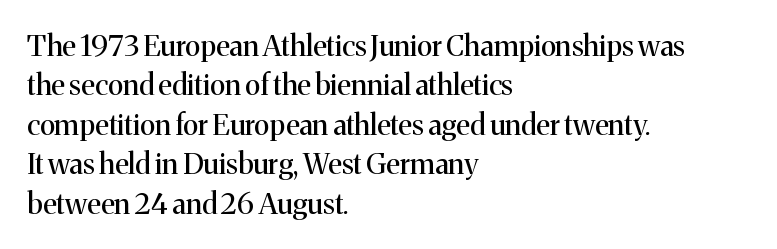
Varying glyph widths throughout — classic text-font behaviour. Horizontal alignment here is leftward, the default for most running prose. The text was rendered using a seriffed face with decorative stroke endings. The passage shown stacks its lines at a standard gap. Summary of weight: not heavy and not bold.
